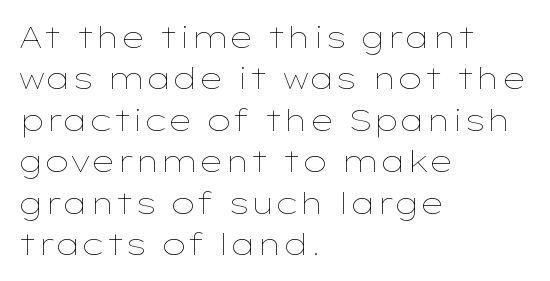
{"italic": "no", "bold": "no", "weight": "thin", "width": "wide", "stroke_contrast": "low", "x_height": "medium", "monospaced": "no", "underline": "no", "align": "left", "line_spacing": "normal", "line_spacing_ratio": 1.38, "letter_spacing": "normal", "letter_spacing_em": 0.0, "glyph_px": 30}
